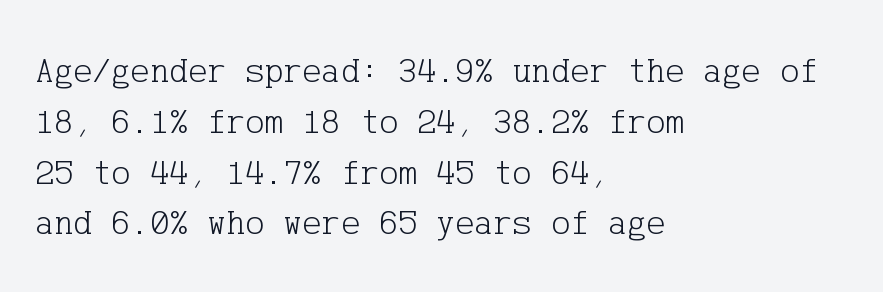
A student would call this left alignment; a typographer would say flush left, rag right. Weight: in the light-to-regular range. Descender tails drop into unmarked territory. The rendering uses a moderate line-height, typical for paragraphs. Spacing between characters is what you'd get straight out of the box. Typographically, this falls in the serif category.
